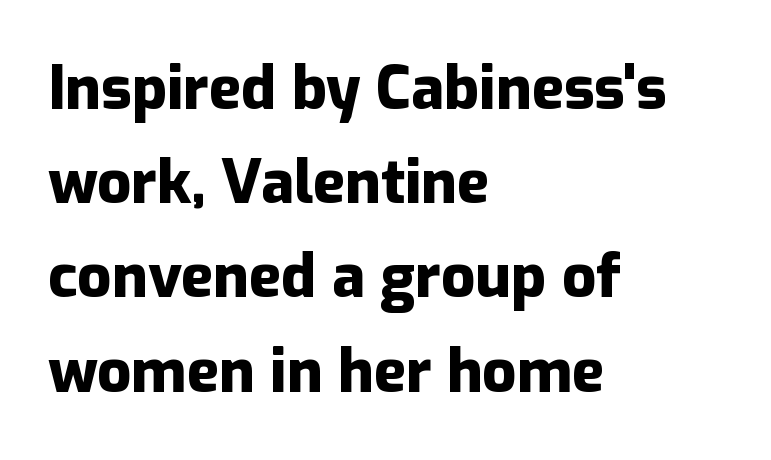
Bold? Absolutely — the strokes are thick and heavy. The lines sit at an ordinary, default distance from one another. Here the designer chose a conventional face with non-uniform glyph widths. The passage shown has conventional tracking throughout. Honestly, there is no underline to notice here at all. Italic? Not at all — the glyphs are vertical.
